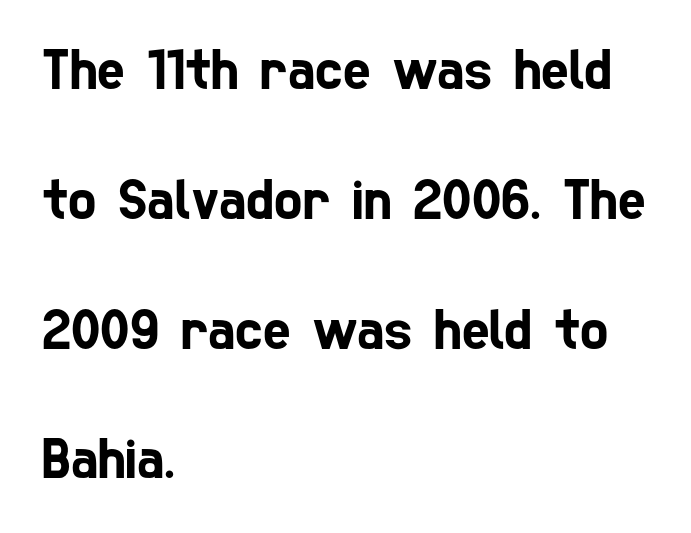
Q: Is the typeface a serif or a sans-serif typeface? A: Sans-serif.
Q: Is the text underlined? A: No.
Q: How is the paragraph aligned? A: Left-aligned.
Q: Is the spacing between letters normal or unusually wide? A: Normal.
Q: Is the spacing between lines tight, normal or loose? A: Loose.
Q: Width (condensed, normal, or wide)? A: Condensed.
Q: Stroke contrast? A: Low.
Q: x-height? A: Medium.
Q: Monospaced? A: No.
